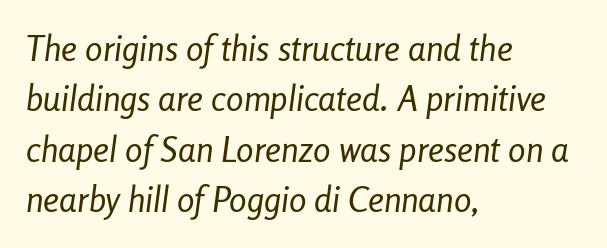
Caption: standard tracking, unaltered. Check under the words: just untouched page. Looking at the ascenders, they clearly lean. The lines in this sample share a left origin and differ only in where they stop. Successive baselines arrive at the customary interval. Spacing verdict: proportional, widths tailored to each character.
